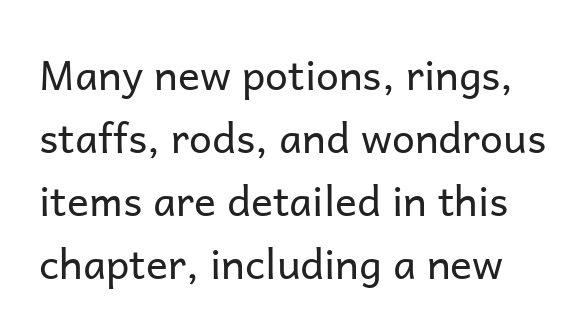
{"serif": "no", "italic": "no", "bold": "no", "weight": "regular", "width": "normal", "stroke_contrast": "low", "x_height": "medium", "monospaced": "no", "underline": "no", "line_spacing": "normal", "line_spacing_ratio": 1.54, "letter_spacing": "normal", "letter_spacing_em": 0.0, "glyph_px": 41}
